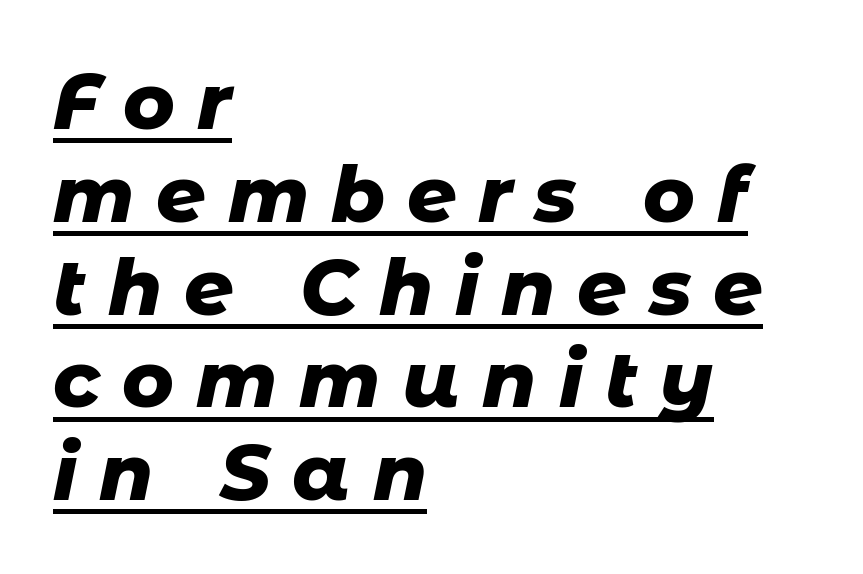
The image shows 78 px heavy type, italic (leaning right); set left-aligned, line spacing 1.19x, unusually wide letter spacing (+0.28 em), underlined; low stroke contrast and a medium x-height.
